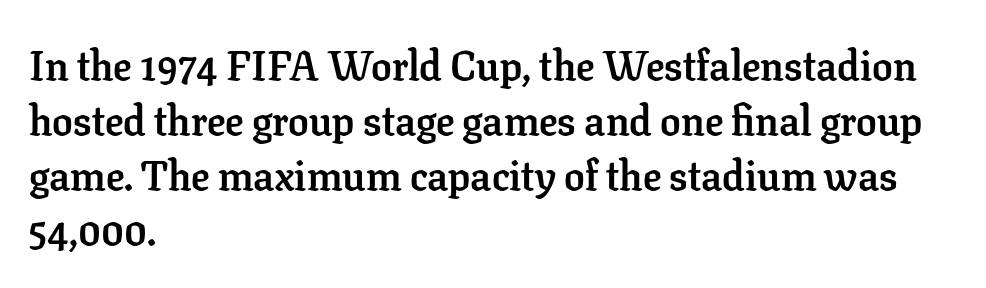
Q: Is the text bold? A: Yes.
Q: Is the text italic (slanted)? A: No, it is upright.
Q: Is the typeface a serif or a sans-serif typeface? A: Serif.
Q: Is the text underlined? A: No.
Q: How is the paragraph aligned? A: Left-aligned.
Q: Is the spacing between letters normal or unusually wide? A: Normal.
Q: Is the spacing between lines tight, normal or loose? A: Normal.
Q: Width (condensed, normal, or wide)? A: Normal.
Q: Stroke contrast? A: Low.
Q: x-height? A: Medium.
Q: Monospaced? A: No.
